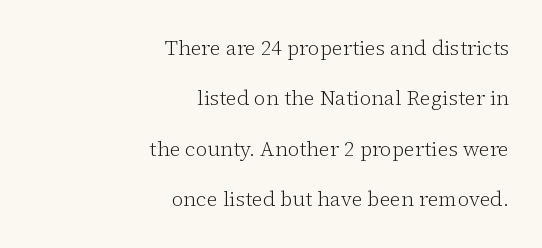
{"italic": "no", "bold": "no", "underline": "no", "align": "right", "line_spacing": "loose", "line_spacing_ratio": 2.4, "letter_spacing": "normal", "letter_spacing_em": 0.0, "glyph_px": 21}
